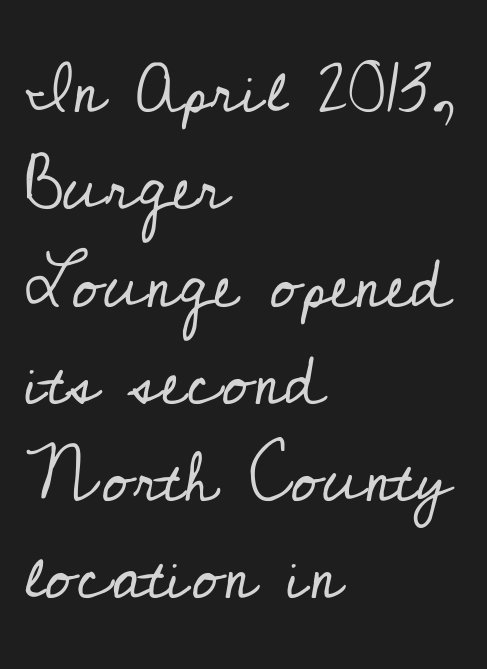
{"serif": "yes", "bold": "no", "weight": "regular", "width": "normal", "stroke_contrast": "low", "x_height": "small", "monospaced": "no", "underline": "no", "align": "left", "line_spacing": "normal", "line_spacing_ratio": 1.41, "letter_spacing": "normal", "letter_spacing_em": 0.0, "glyph_px": 69}
